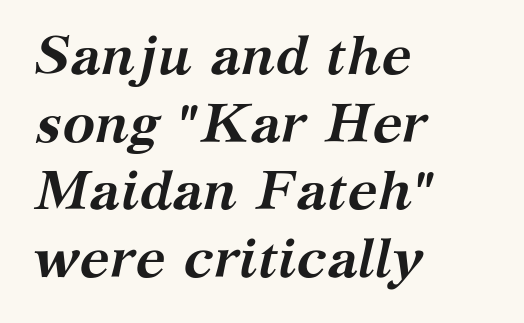
The image shows 55 px semibold serif type, italic (leaning right); set left-aligned, line spacing 1.23x, normal letter spacing, not underlined; medium stroke contrast and a medium x-height.
